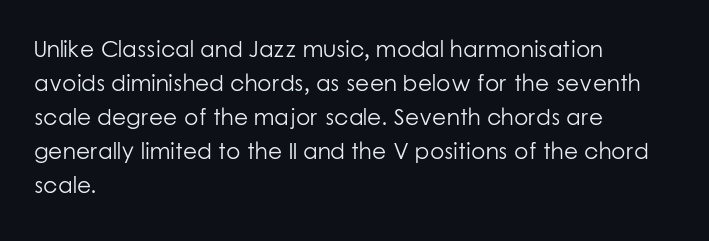
Q: Is the text bold? A: No.
Q: Is the text italic (slanted)? A: No, it is upright.
Q: Is the text underlined? A: No.
Q: How is the paragraph aligned? A: Left-aligned.
Q: Is the spacing between letters normal or unusually wide? A: Normal.
Q: Is the spacing between lines tight, normal or loose? A: Normal.
